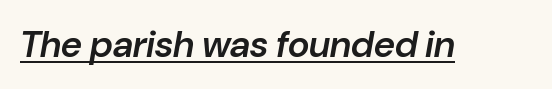
{"italic": "yes", "lean": "right", "slant_degrees": 10, "bold": "semi", "weight": "semibold", "width": "normal", "stroke_contrast": "low", "x_height": "medium", "monospaced": "no", "underline": "yes", "letter_spacing": "normal", "letter_spacing_em": 0.0, "glyph_px": 37}
